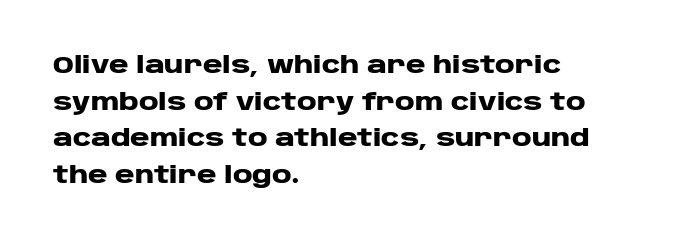
{"italic": "no", "bold": "yes", "underline": "no", "align": "left", "line_spacing": "normal", "line_spacing_ratio": 1.53, "letter_spacing": "normal", "letter_spacing_em": 0.0, "glyph_px": 24}
